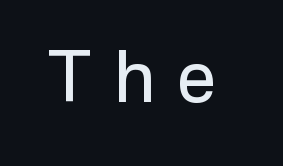
This is not heavy type; no bold has been used. Bare-footed words on every line. The glyphs in this specimen are sans serif. Quick note: not italic, upright. You could only call the tracking loose — the letters float apart.
